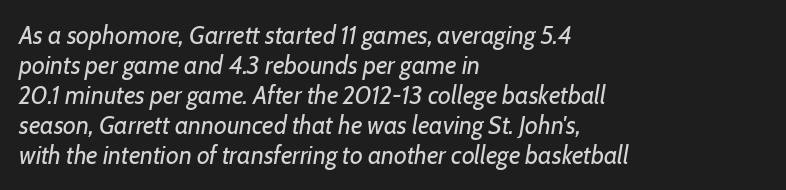
The image shows 25 px text type, italic (leaning right); set left-aligned, line spacing 1.2x, normal letter spacing, not underlined.
